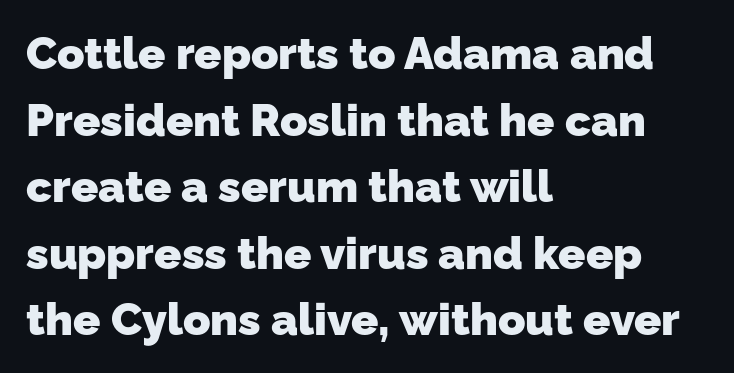
The image shows 45 px heavy sans-serif type; set left-aligned, normal line spacing (1.48x), normal letter spacing, not underlined; low stroke contrast and a medium x-height.
